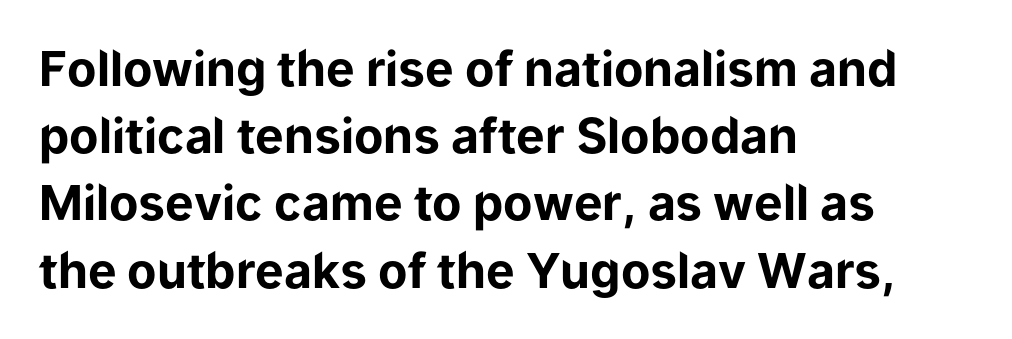
The image shows 48 px bold sans-serif type, upright; set left-aligned, normal line spacing (1.4x), normal letter spacing, not underlined; low stroke contrast and a medium x-height.
